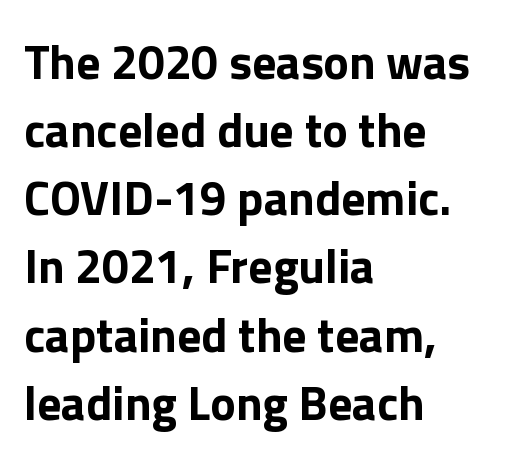
Proportional: the letters do not fall into vertical columns. No extra tracking has been applied to these lines. I'd call this a sans setting — the letters go barefoot. These lines stack with their left ends in a neat column. The vertical gap from one line to the next is medium.
